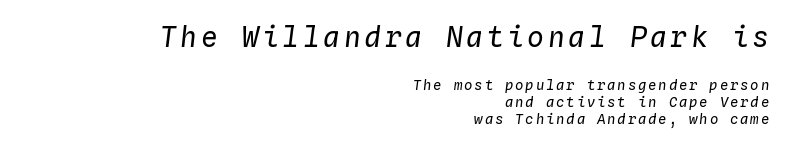
{"italic": "yes", "lean": "right", "slant_degrees": 4, "bold": "no", "weight": "regular", "width": "normal", "stroke_contrast": "low", "x_height": "medium", "monospaced": "yes", "underline": "no", "align": "right", "line_spacing_ratio": 1.21, "larger_block": "first", "size_ratio": 2.0, "glyph_px": 28}
